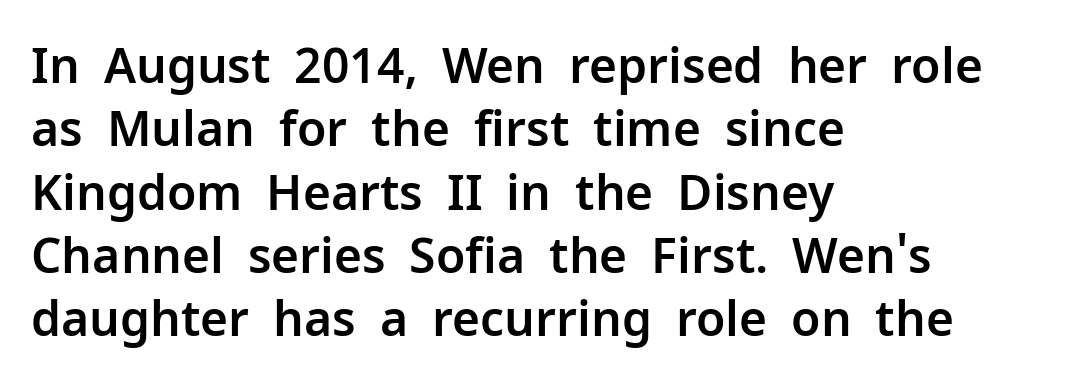
The passage shown is typed in a proportional face where columns would drift. Each new line begins a customary step beneath the previous one. Bare-footed words on every line. Look at the tracking — it's just the regular setting, nothing added. The font family rendered here belongs to the sans-serif group. Every stem runs plumb, perpendicular to the baseline.
